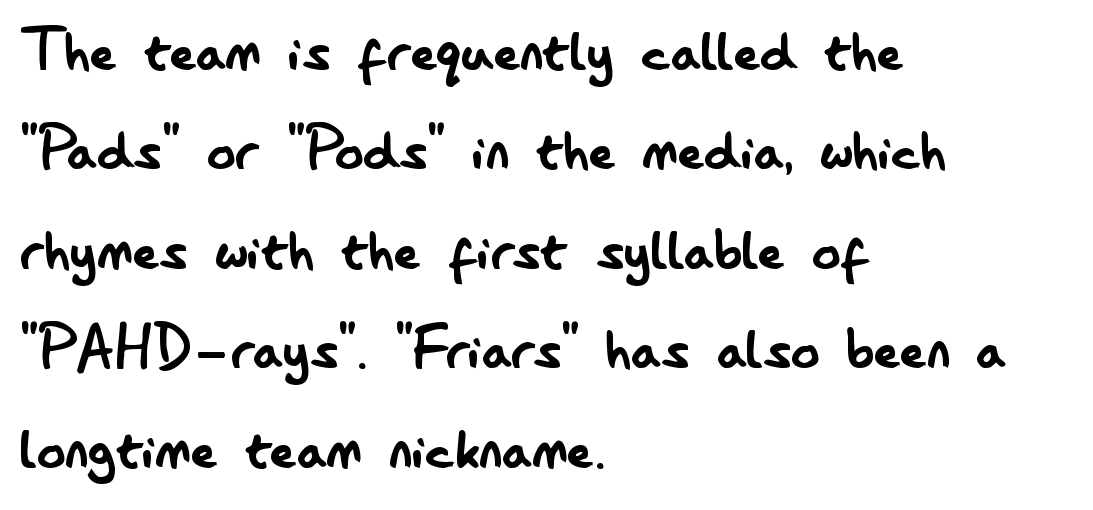
Q: Is the text bold? A: No.
Q: Is the text italic (slanted)? A: No, it is upright.
Q: Is the typeface a serif or a sans-serif typeface? A: Sans-serif.
Q: Is the text underlined? A: No.
Q: How is the paragraph aligned? A: Left-aligned.
Q: Is the spacing between letters normal or unusually wide? A: Normal.
Q: Is the spacing between lines tight, normal or loose? A: Normal.
Q: Width (condensed, normal, or wide)? A: Condensed.
Q: Stroke contrast? A: Low.
Q: x-height? A: Small.
Q: Monospaced? A: No.
